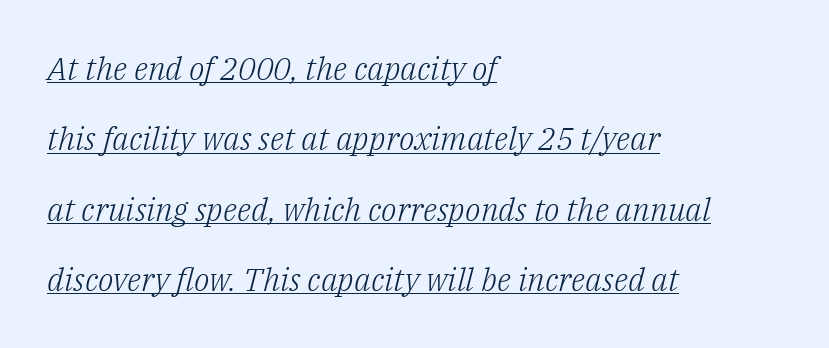
Serif or sans? Serif — the stroke terminals have little feet. A rule runs beneath these lines of type. Is the type slanted? Yes — the strokes lean at a clear angle. Stem width sits at or under what a default text font uses.
